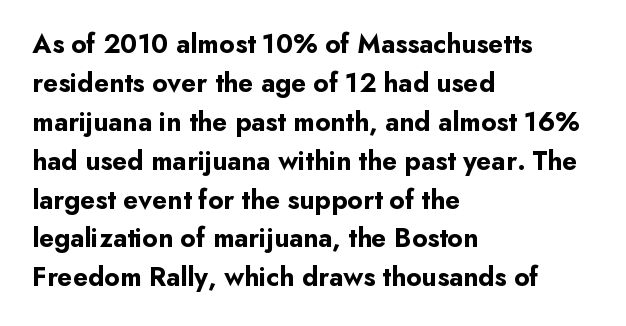
Line starts are locked; line ends wander. On the weight axis this lands at bold, roughly 700. Italic: no, the glyphs are upright roman. Glance below the letters and you will spot only blank space.
